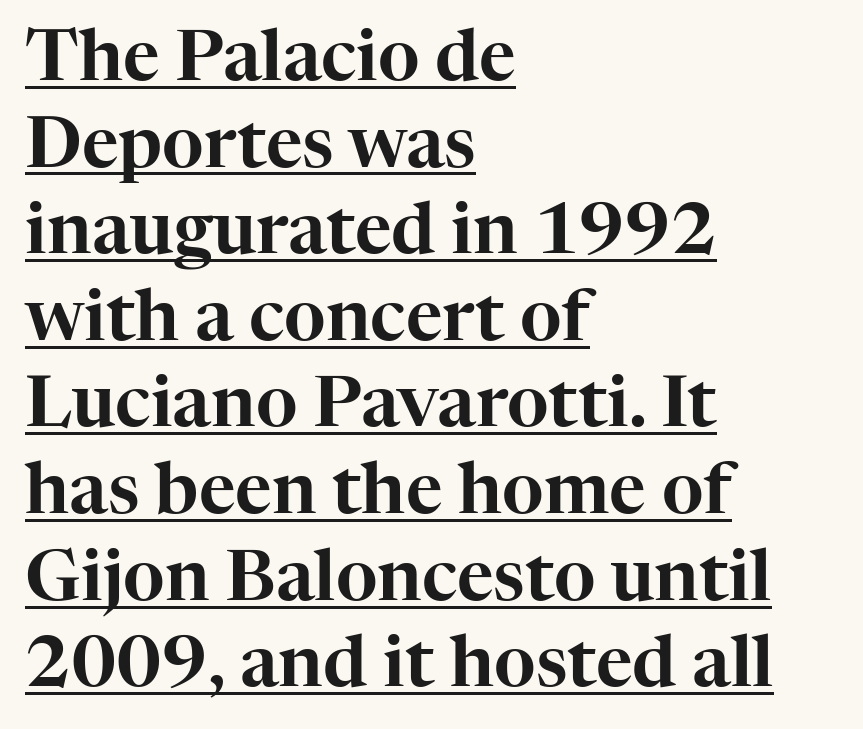
Inter-character spacing is left at the font's built-in metrics. The ragged edge is on the right, which tells us the setting is flush left. Little horizontal feet cap the strokes, marking this as serif type. These lines were composed using upright roman letters. In designer terms, the underline attribute is active on this setting. This sample has the flowing, uneven cadence of proportional lettering.
